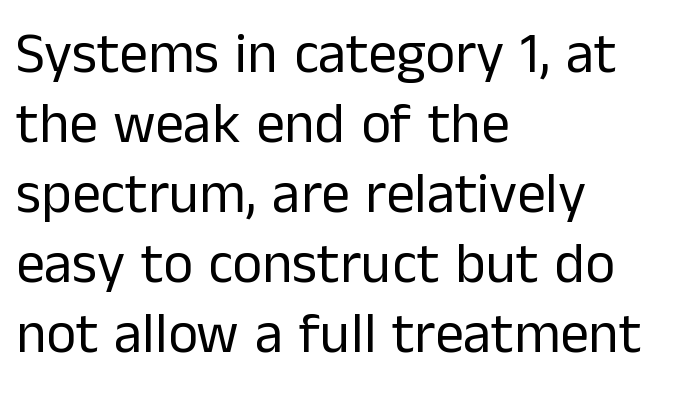
Q: Is the text bold? A: No.
Q: Is the text italic (slanted)? A: No, it is upright.
Q: Is the typeface a serif or a sans-serif typeface? A: Sans-serif.
Q: Is the text underlined? A: No.
Q: How is the paragraph aligned? A: Left-aligned.
Q: Is the spacing between letters normal or unusually wide? A: Normal.
Q: Width (condensed, normal, or wide)? A: Normal.
Q: Stroke contrast? A: Low.
Q: x-height? A: Medium.
Q: Monospaced? A: No.
